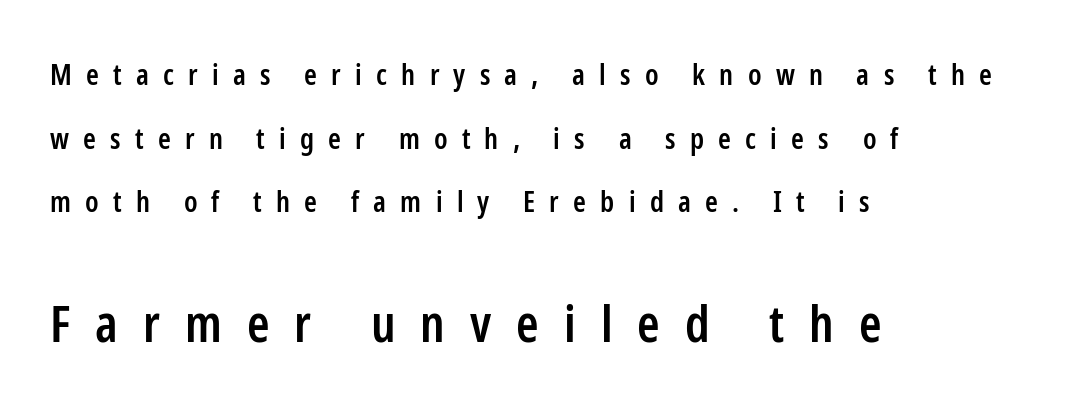
The image shows 51 px semibold, condensed sans-serif type, upright; set left-aligned, loose line spacing (2.19x), unusually wide letter spacing (+0.49 em), not underlined; the second (bottom) block is 1.76x larger; low stroke contrast and a medium x-height.
